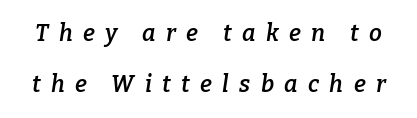
Observe the lean: these are italic letterforms. These lines stand farther apart than default settings would place them. The gap between lines stays unmarked. Moderately thickened strokes mark this as semibold type. The rendering inserts visible extra space after every character.
